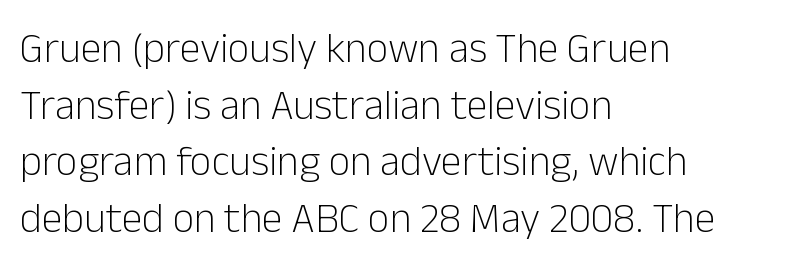
Underlining? Definitely not there. These lines are rendered in a variable-pitch font. Observe the ordinary spacing: letters are neighbours, not strangers. Leading matches the norm, producing a regular column.
